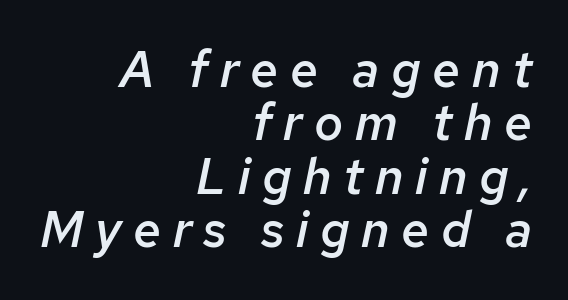
Honestly, the letter spacing is so wide it's the main thing you notice. A typesetter would call this leading minimal, almost set solid. Descender tails drop into unmarked territory. The paragraph shown leans on its right margin.
